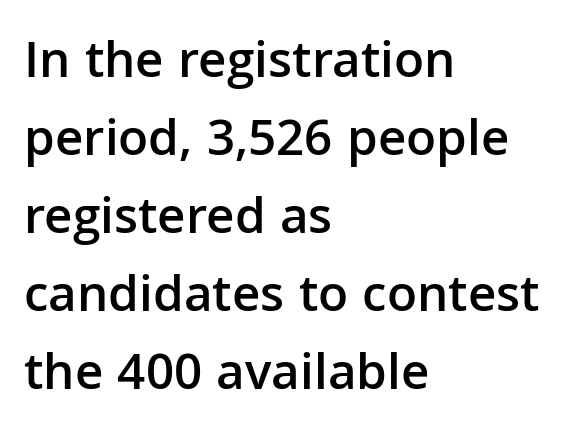
Descenders hang freely into open space. The rendering uses a semibold face; strokes are thickened but not to full bold. Posture: straight, roman, zero tilt. Vertically, the passage feels balanced, rows spaced as you'd expect. You can tell from the bare stems that sans-serif type was used.
